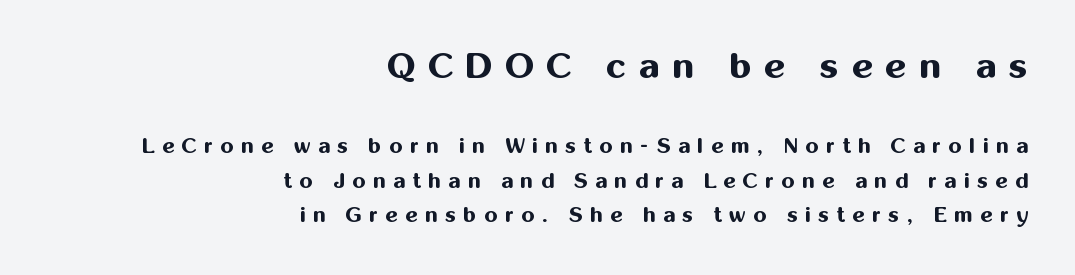
Q: Is the text bold? A: Yes.
Q: Is the text italic (slanted)? A: No, it is upright.
Q: Is the typeface a serif or a sans-serif typeface? A: Sans-serif.
Q: Is the text underlined? A: No.
Q: How is the paragraph aligned? A: Right-aligned.
Q: Is the spacing between letters normal or unusually wide? A: Unusually wide.
Q: Is the spacing between lines tight, normal or loose? A: Normal.
Q: Which block of text is set in a larger size, the first (top) or the second (bottom)? A: The first (top) one.
Q: Width (condensed, normal, or wide)? A: Normal.
Q: Stroke contrast? A: Medium.
Q: x-height? A: Medium.
Q: Monospaced? A: No.
